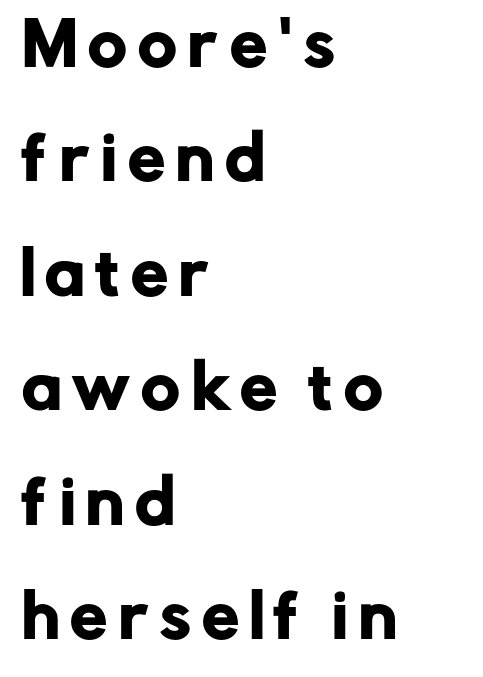
The lines in this sample share a left origin and differ only in where they stop. Honestly, there is no underline to notice here at all. Ordinary non-slanted type is in use. If you measured baseline to baseline, you'd find a long distance. These lines are rendered in a variable-pitch font.
